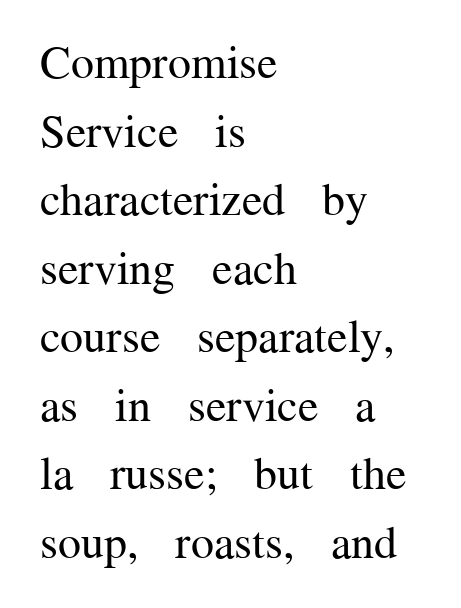
{"serif": "yes", "italic": "no", "bold": "no", "weight": "regular", "width": "normal", "stroke_contrast": "medium", "x_height": "medium", "monospaced": "no", "underline": "no", "align": "left", "line_spacing": "normal", "line_spacing_ratio": 1.49, "letter_spacing": "normal", "letter_spacing_em": 0.0, "glyph_px": 46}
